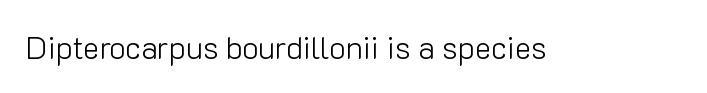
The image shows 31 px light sans-serif type, upright; set normal letter spacing, not underlined; low stroke contrast and a medium x-height.
